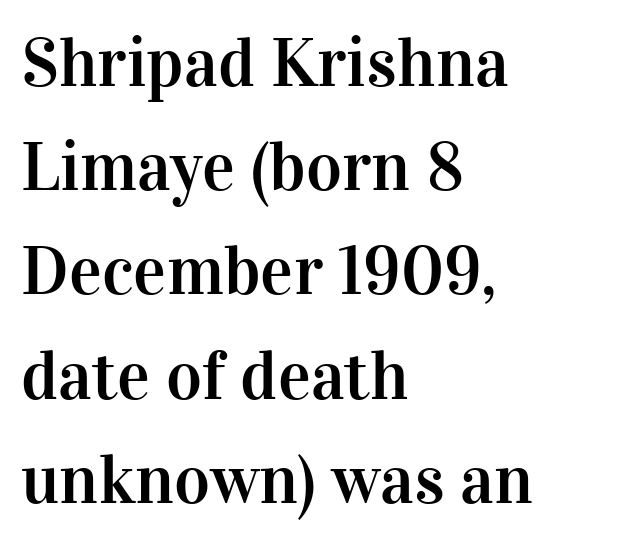
Q: Is the text italic (slanted)? A: No, it is upright.
Q: Is the typeface a serif or a sans-serif typeface? A: Serif.
Q: Is the text underlined? A: No.
Q: How is the paragraph aligned? A: Left-aligned.
Q: Is the spacing between letters normal or unusually wide? A: Normal.
Q: Is the spacing between lines tight, normal or loose? A: Normal.
Q: Width (condensed, normal, or wide)? A: Normal.
Q: Stroke contrast? A: High.
Q: x-height? A: Medium.
Q: Monospaced? A: No.
